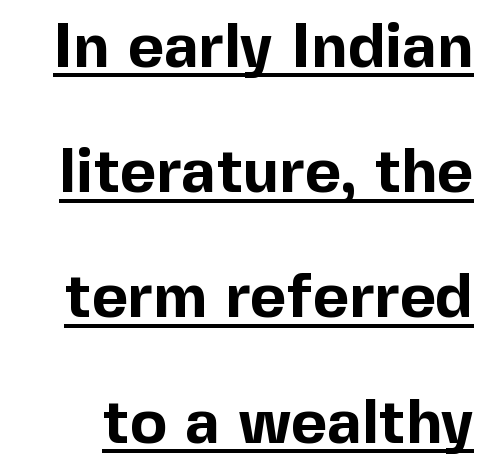
Q: Is the text bold? A: Yes.
Q: Is the text italic (slanted)? A: No, it is upright.
Q: Is the typeface a serif or a sans-serif typeface? A: Sans-serif.
Q: Is the text underlined? A: Yes.
Q: Is the spacing between letters normal or unusually wide? A: Normal.
Q: Is the spacing between lines tight, normal or loose? A: Loose.
Q: Width (condensed, normal, or wide)? A: Normal.
Q: x-height? A: Medium.
Q: Monospaced? A: No.
